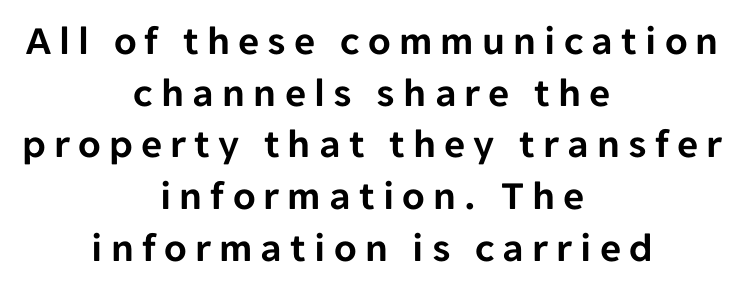
{"serif": "no", "italic": "no", "width": "normal", "stroke_contrast": "low", "x_height": "medium", "monospaced": "no", "underline": "no", "align": "center", "line_spacing": "normal", "line_spacing_ratio": 1.26, "letter_spacing": "wide", "letter_spacing_em": 0.2, "glyph_px": 41}
